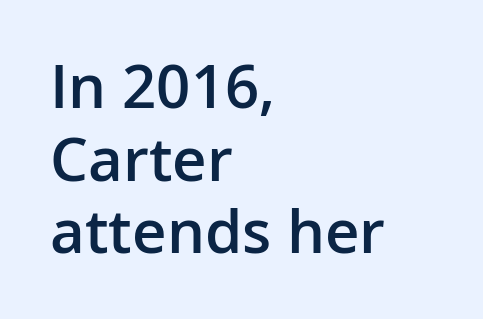
Q: Is the text bold? A: Semi-bold.
Q: Is the text italic (slanted)? A: No, it is upright.
Q: Is the typeface a serif or a sans-serif typeface? A: Sans-serif.
Q: Is the text underlined? A: No.
Q: How is the paragraph aligned? A: Left-aligned.
Q: Is the spacing between letters normal or unusually wide? A: Normal.
Q: Width (condensed, normal, or wide)? A: Normal.
Q: Stroke contrast? A: Low.
Q: x-height? A: Medium.
Q: Monospaced? A: No.
